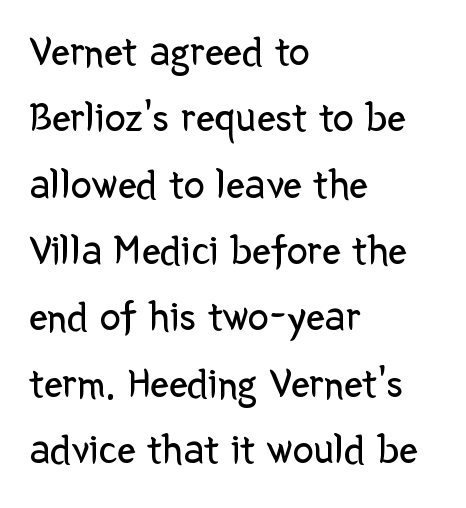
The image shows 42 px regular-weight sans-serif type, upright; set left-aligned, normal line spacing (1.58x), normal letter spacing, not underlined; low stroke contrast and a medium x-height.
